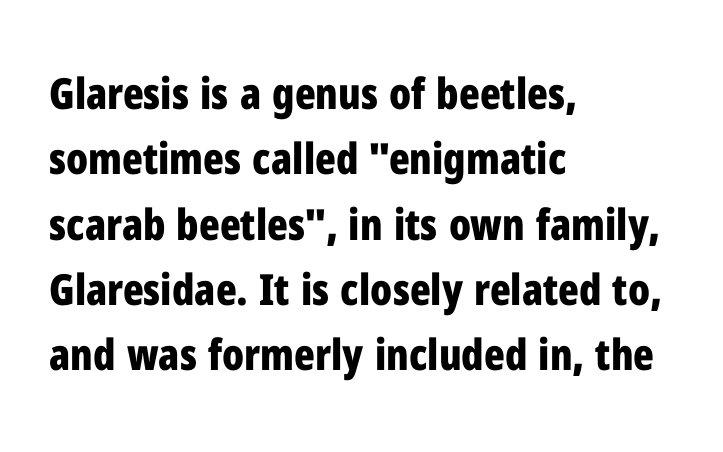
Q: Is the text bold? A: Yes.
Q: Is the text italic (slanted)? A: No, it is upright.
Q: Is the typeface a serif or a sans-serif typeface? A: Sans-serif.
Q: Is the text underlined? A: No.
Q: How is the paragraph aligned? A: Left-aligned.
Q: Is the spacing between letters normal or unusually wide? A: Normal.
Q: Is the spacing between lines tight, normal or loose? A: Normal.
Q: Width (condensed, normal, or wide)? A: Condensed.
Q: Stroke contrast? A: Low.
Q: x-height? A: Medium.
Q: Monospaced? A: No.
